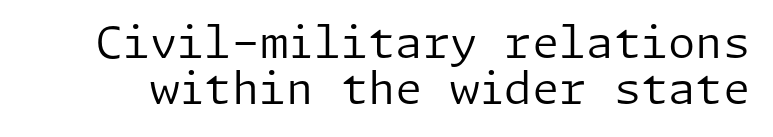
{"serif": "no", "italic": "no", "bold": "no", "weight": "regular", "width": "normal", "stroke_contrast": "low", "x_height": "medium", "underline": "no", "line_spacing": "tight", "line_spacing_ratio": 1.04, "letter_spacing": "normal", "letter_spacing_em": 0.0, "glyph_px": 44}
